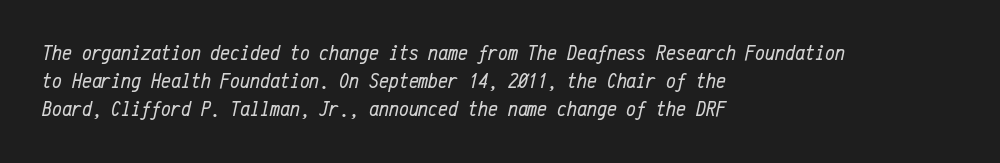
{"italic": "yes", "lean": "right", "slant_degrees": 12, "bold": "no", "underline": "no", "align": "left", "line_spacing": "normal", "line_spacing_ratio": 1.27, "letter_spacing": "normal", "letter_spacing_em": 0.0, "glyph_px": 22}
